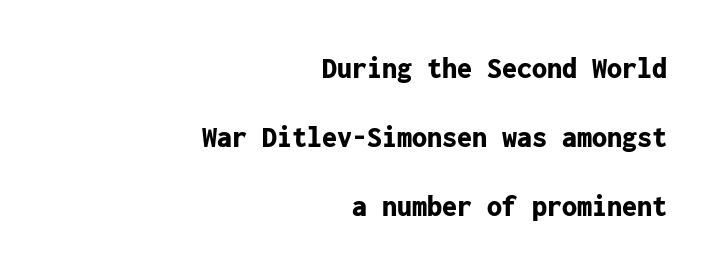
Casual observation: everything's shoved over to the right. Only glyphs here, with clear space below each row. Tall strokes in this sample are plumb rather than angled. What weight is shown? A full bold with thick strokes.
